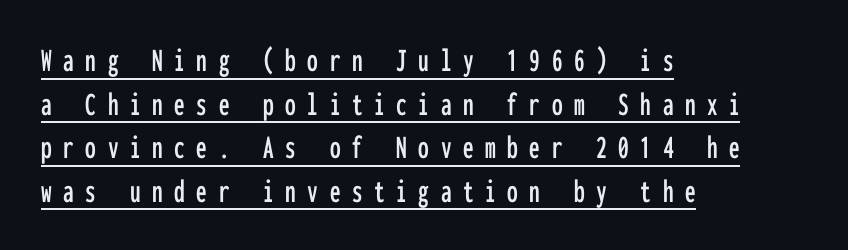
The image shows 34 px condensed sans-serif type, upright, monospaced; set left-aligned, normal line spacing (1.28x), unusually wide letter spacing (+0.34 em), underlined; low stroke contrast and a medium x-height.
